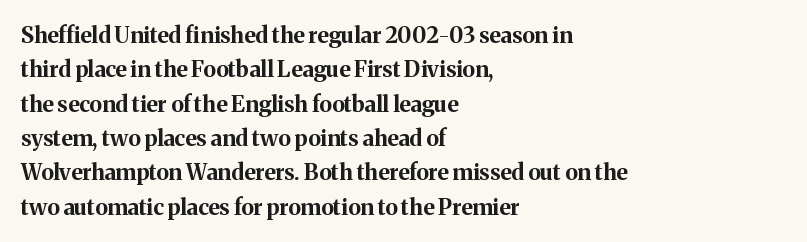
{"italic": "no", "bold": "yes", "underline": "no", "align": "left", "line_spacing": "normal", "line_spacing_ratio": 1.56, "letter_spacing": "normal", "letter_spacing_em": 0.0, "glyph_px": 22}
